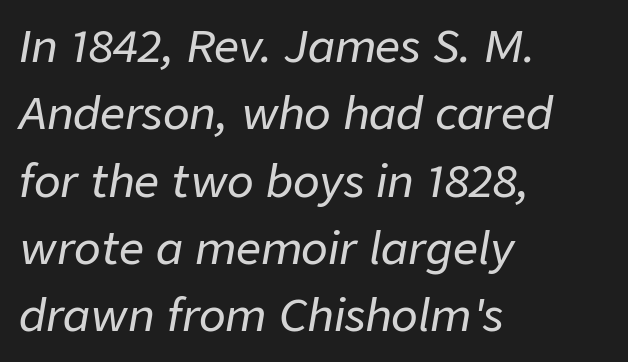
{"italic": "yes", "lean": "right", "slant_degrees": 9, "width": "normal", "stroke_contrast": "low", "x_height": "medium", "monospaced": "no", "underline": "no", "align": "left", "line_spacing": "normal", "line_spacing_ratio": 1.53, "letter_spacing": "normal", "letter_spacing_em": 0.0, "glyph_px": 44}
